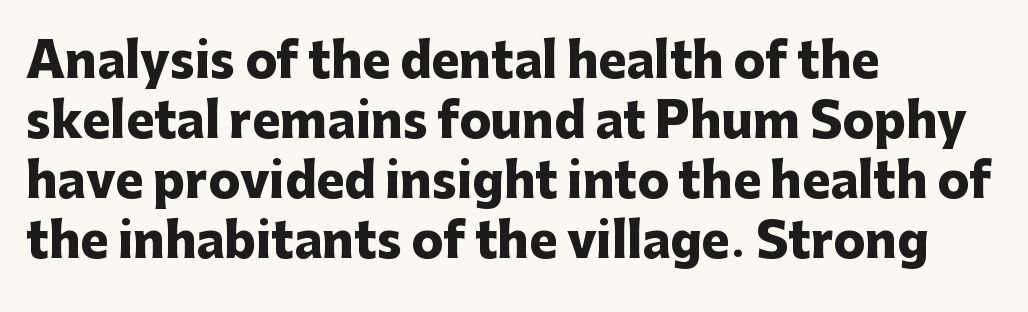
The image shows 47 px heavy sans-serif type, upright; set left-aligned, normal line spacing (1.28x), normal letter spacing, not underlined; low stroke contrast and a medium x-height.
